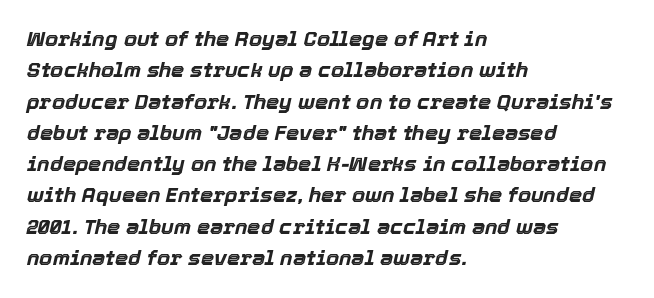
Q: Is the text bold? A: Yes.
Q: Is the text italic (slanted)? A: Yes, it leans right by about 12 degrees.
Q: Is the text underlined? A: No.
Q: How is the paragraph aligned? A: Left-aligned.
Q: Is the spacing between letters normal or unusually wide? A: Normal.
Q: Is the spacing between lines tight, normal or loose? A: Normal.
